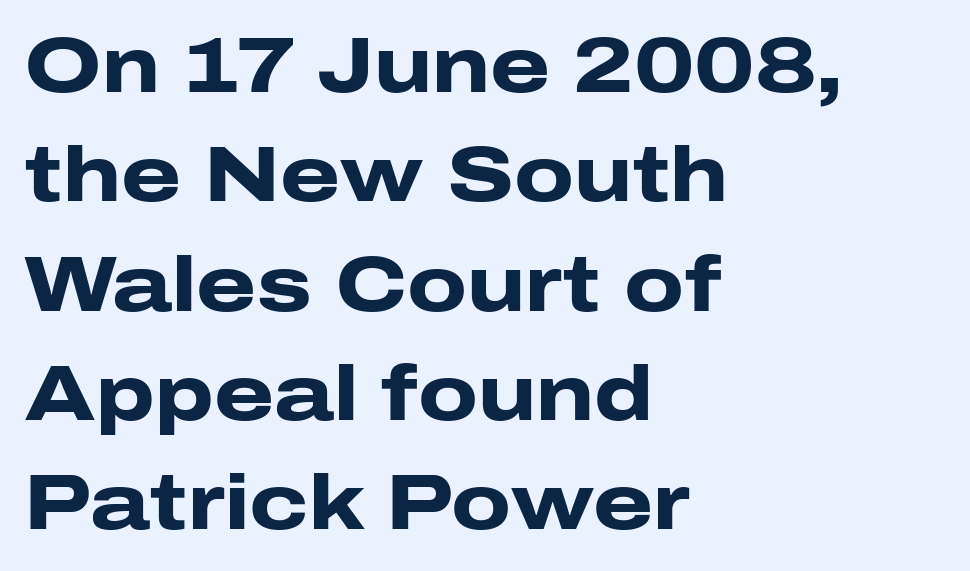
{"serif": "no", "italic": "no", "bold": "yes", "weight": "heavy", "width": "wide", "stroke_contrast": "low", "x_height": "medium", "monospaced": "no", "underline": "no", "align": "left", "line_spacing": "normal", "line_spacing_ratio": 1.42, "letter_spacing": "normal", "letter_spacing_em": 0.0, "glyph_px": 77}
